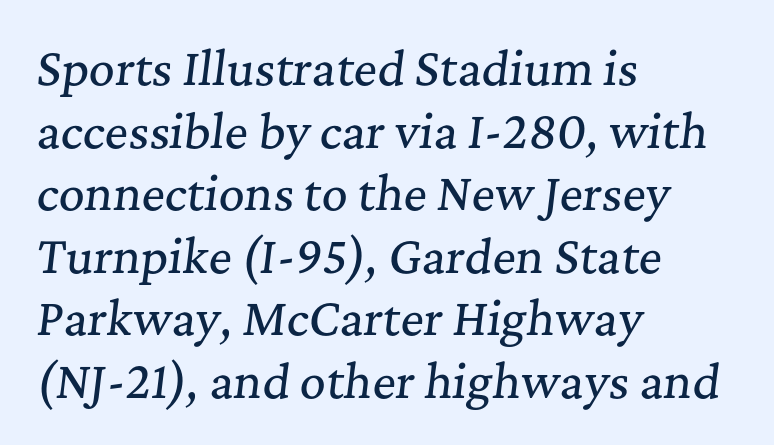
The image shows 45 px serif type, italic (leaning right); set left-aligned, normal line spacing (1.39x), normal letter spacing, not underlined; medium stroke contrast and a medium x-height.
